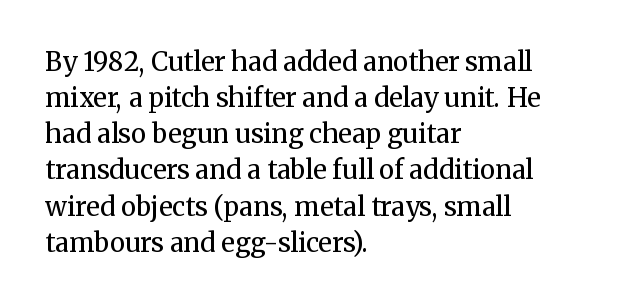
Teacher's note: observe the even left margin — that is flush-left alignment. Students, note that the glyphs here touch the page at normal intervals. Do the letters lean? They stand straight. Descenders hang freely into open space. Stem width sits at or under what a default text font uses.
